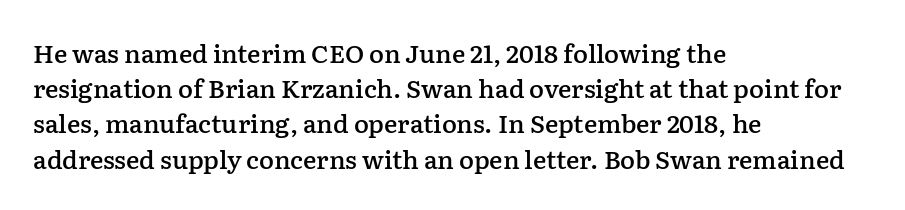
Heft: intermediate — a semibold. No word sits above an underline. Successive baselines arrive at the customary interval. Inter-character spacing is left at the font's built-in metrics. Reading down the block, your eye returns to a fixed left position each line. Italic? Not at all — the glyphs are vertical.
